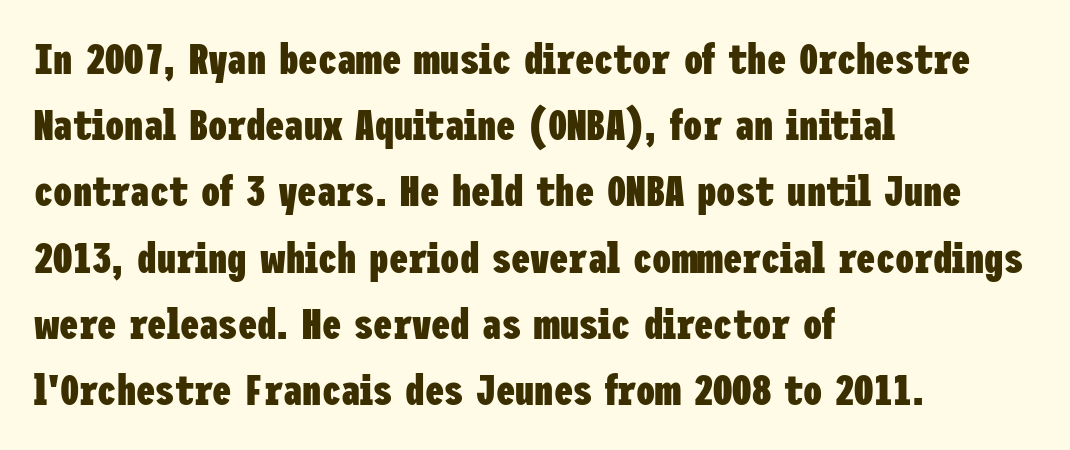
Q: Is the text bold? A: Yes.
Q: Is the text italic (slanted)? A: No, it is upright.
Q: Is the typeface a serif or a sans-serif typeface? A: Sans-serif.
Q: Is the text underlined? A: No.
Q: How is the paragraph aligned? A: Left-aligned.
Q: Is the spacing between letters normal or unusually wide? A: Normal.
Q: Is the spacing between lines tight, normal or loose? A: Normal.
Q: Width (condensed, normal, or wide)? A: Condensed.
Q: Stroke contrast? A: Low.
Q: x-height? A: Medium.
